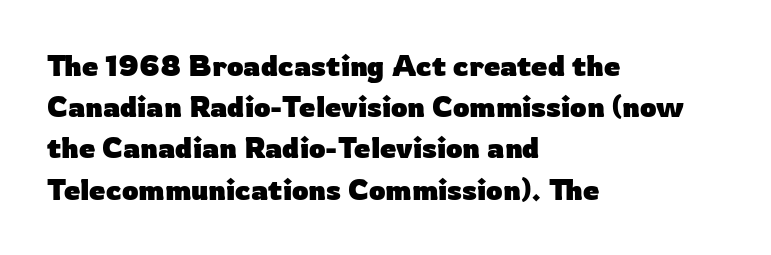
Q: Is the text bold? A: Yes.
Q: Is the text italic (slanted)? A: No, it is upright.
Q: Is the typeface a serif or a sans-serif typeface? A: Sans-serif.
Q: Is the text underlined? A: No.
Q: How is the paragraph aligned? A: Left-aligned.
Q: Is the spacing between letters normal or unusually wide? A: Normal.
Q: Is the spacing between lines tight, normal or loose? A: Normal.
Q: Width (condensed, normal, or wide)? A: Normal.
Q: Stroke contrast? A: Low.
Q: x-height? A: Medium.
Q: Monospaced? A: No.
